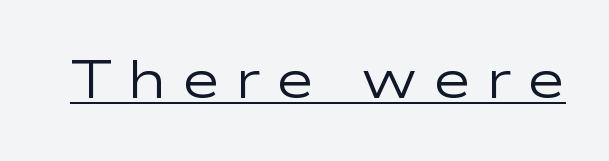
Q: Is the text bold? A: No.
Q: Is the text italic (slanted)? A: No, it is upright.
Q: Is the typeface a serif or a sans-serif typeface? A: Sans-serif.
Q: Is the text underlined? A: Yes.
Q: Is the spacing between letters normal or unusually wide? A: Unusually wide.
Q: Width (condensed, normal, or wide)? A: Wide.
Q: Stroke contrast? A: Low.
Q: x-height? A: Medium.
Q: Monospaced? A: No.
